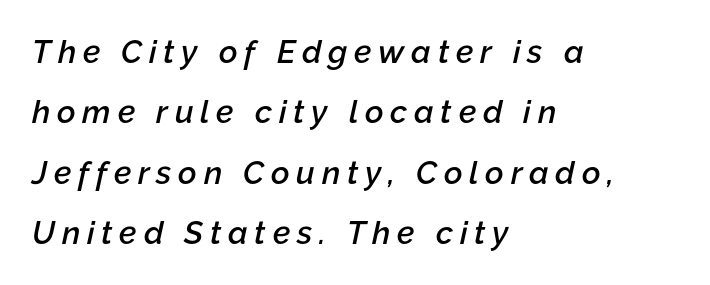
Q: Is the text bold? A: Semi-bold.
Q: Is the text italic (slanted)? A: Yes, it leans right by about 12 degrees.
Q: Is the text underlined? A: No.
Q: How is the paragraph aligned? A: Left-aligned.
Q: Is the spacing between letters normal or unusually wide? A: Unusually wide.
Q: Width (condensed, normal, or wide)? A: Normal.
Q: Stroke contrast? A: Low.
Q: x-height? A: Medium.
Q: Monospaced? A: No.
